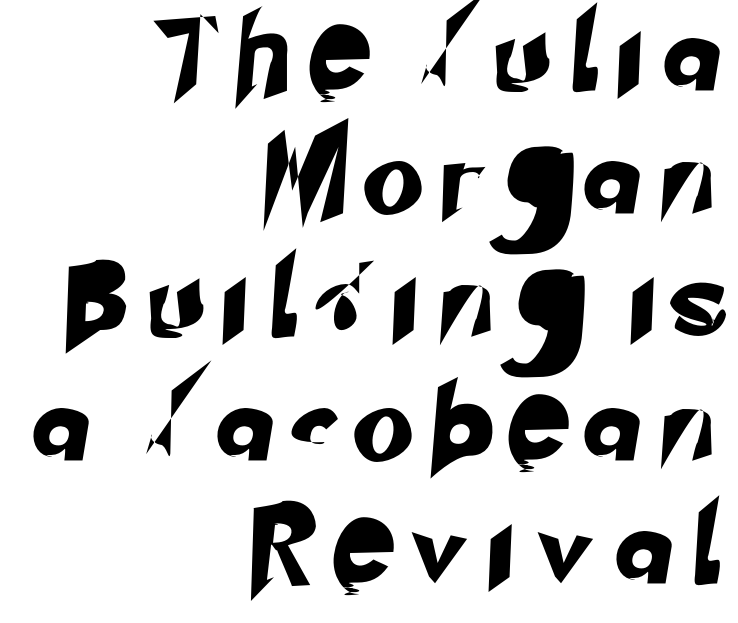
Q: Is the typeface a serif or a sans-serif typeface? A: Sans-serif.
Q: Is the text underlined? A: No.
Q: How is the paragraph aligned? A: Right-aligned.
Q: Is the spacing between letters normal or unusually wide? A: Unusually wide.
Q: Is the spacing between lines tight, normal or loose? A: Normal.
Q: Width (condensed, normal, or wide)? A: Normal.
Q: Stroke contrast? A: Low.
Q: x-height? A: Small.
Q: Monospaced? A: No.
